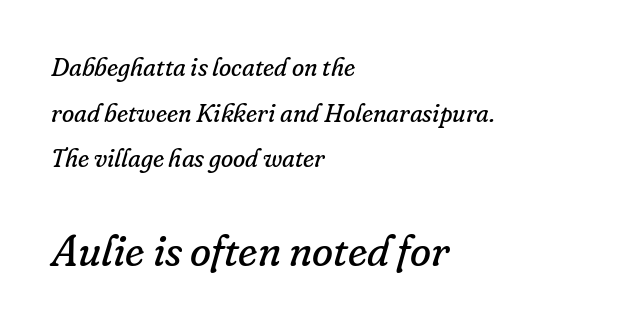
The image shows 43 px regular-weight serif type, italic (leaning right); set left-aligned, line spacing 1.83x, normal letter spacing, not underlined; the second (bottom) block is 1.72x larger; low stroke contrast and a small x-height.
